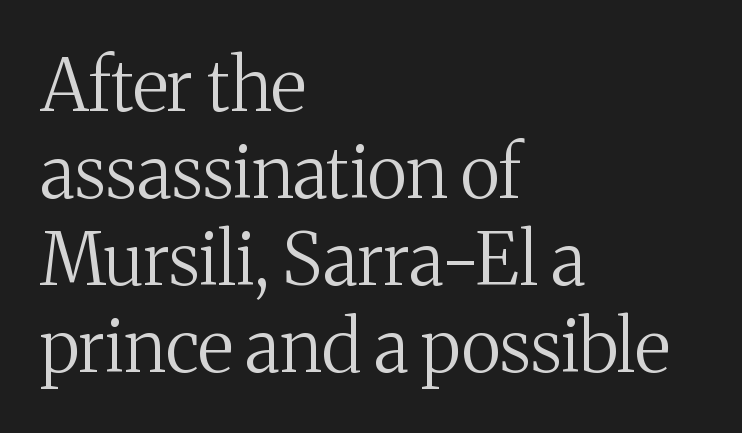
{"serif": "yes", "italic": "no", "bold": "no", "weight": "regular", "width": "normal", "stroke_contrast": "medium", "x_height": "medium", "monospaced": "no", "underline": "no", "align": "left", "line_spacing_ratio": 1.21, "letter_spacing": "normal", "letter_spacing_em": 0.0, "glyph_px": 72}
